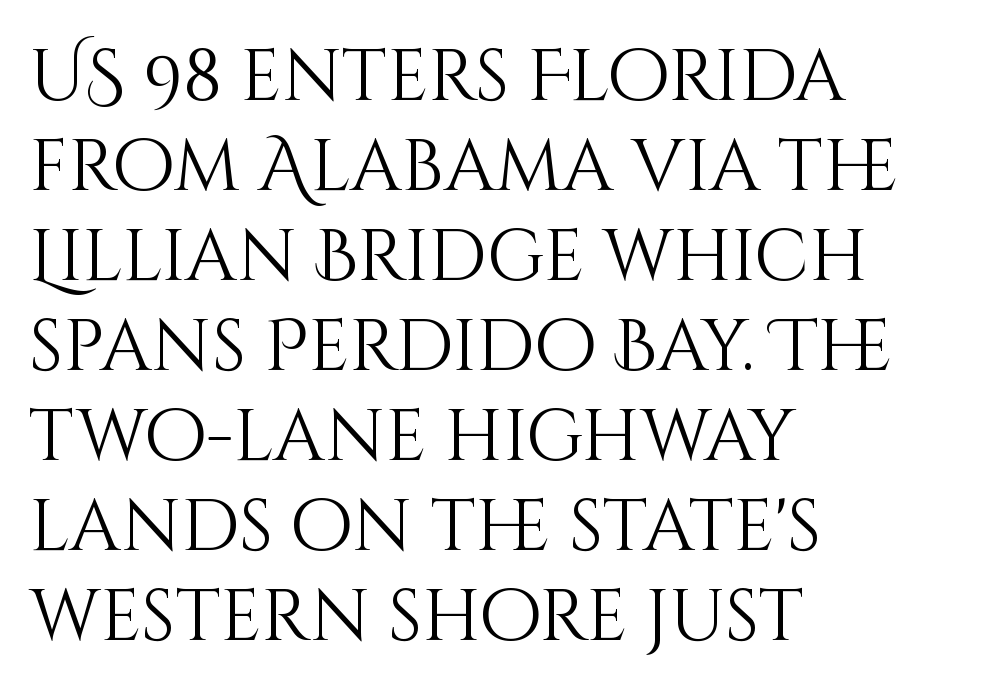
Q: Is the text bold? A: No.
Q: Is the text italic (slanted)? A: No, it is upright.
Q: Is the text underlined? A: No.
Q: How is the paragraph aligned? A: Left-aligned.
Q: Is the spacing between letters normal or unusually wide? A: Normal.
Q: Is the spacing between lines tight, normal or loose? A: Normal.
Q: Width (condensed, normal, or wide)? A: Normal.
Q: Stroke contrast? A: Medium.
Q: x-height? A: Large.
Q: Monospaced? A: No.
